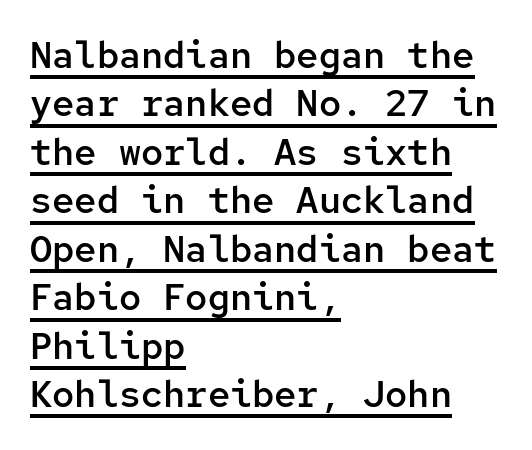
The image shows 37 px semibold sans-serif type, upright, monospaced; set left-aligned, normal line spacing (1.31x), normal letter spacing, underlined; low stroke contrast and a medium x-height.
